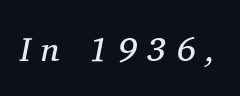
Q: Is the text bold? A: No.
Q: Is the text italic (slanted)? A: Yes, it leans right by about 11 degrees.
Q: Is the typeface a serif or a sans-serif typeface? A: Serif.
Q: Is the text underlined? A: No.
Q: Is the spacing between letters normal or unusually wide? A: Unusually wide.
Q: Width (condensed, normal, or wide)? A: Normal.
Q: Stroke contrast? A: Medium.
Q: x-height? A: Medium.
Q: Monospaced? A: No.
